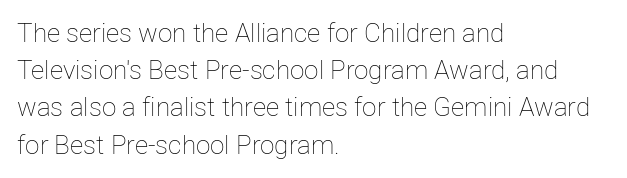
The rendering anchors every line to the left-hand side. A clean baseline with only descenders dipping below it. No chunkiness to these letters — they're not bold. Leading matches the norm, producing a regular column. Ascenders rise straight up at ninety degrees. Nobody touched the tracking dial on this one.
